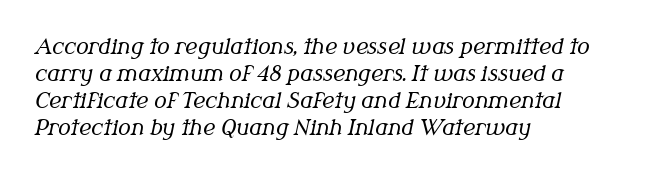
{"italic": "yes", "lean": "right", "slant_degrees": 12, "bold": "no", "underline": "no", "align": "left", "line_spacing": "normal", "line_spacing_ratio": 1.28, "letter_spacing": "normal", "letter_spacing_em": 0.0, "glyph_px": 21}
